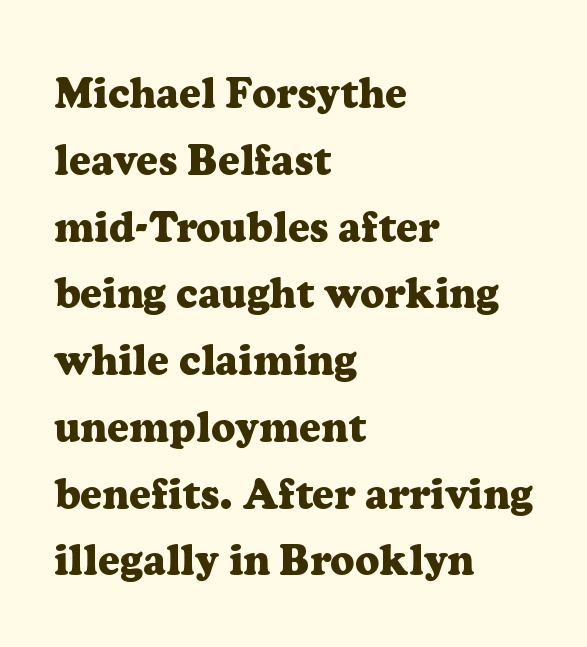
Q: Is the text bold? A: Yes.
Q: Is the text italic (slanted)? A: No, it is upright.
Q: Is the typeface a serif or a sans-serif typeface? A: Serif.
Q: Is the text underlined? A: No.
Q: How is the paragraph aligned? A: Left-aligned.
Q: Is the spacing between letters normal or unusually wide? A: Normal.
Q: Is the spacing between lines tight, normal or loose? A: Normal.
Q: Width (condensed, normal, or wide)? A: Normal.
Q: Stroke contrast? A: Low.
Q: x-height? A: Medium.
Q: Monospaced? A: No.
